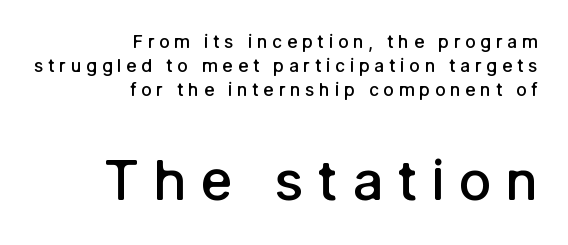
Note: smaller setting up top, larger setting below. Tall strokes in this sample are plumb rather than angled. A typesetter would call this leading conventional body-copy spacing. The passage is arranged like a letterhead date or caption credit — flush right. Stroke terminals: plain, sans-serif.
